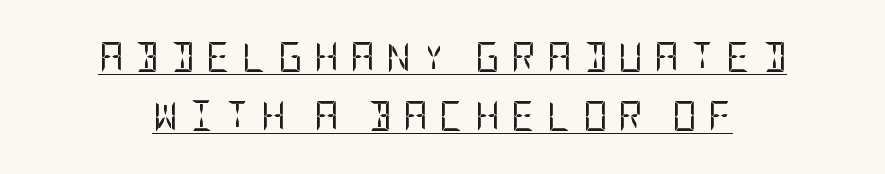
{"serif": "no", "italic": "no", "bold": "no", "weight": "regular", "width": "condensed", "stroke_contrast": "low", "x_height": "large", "underline": "yes", "line_spacing": "loose", "line_spacing_ratio": 1.97, "letter_spacing": "wide", "letter_spacing_em": 0.38, "glyph_px": 30}
